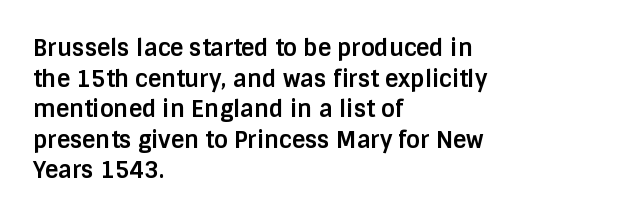
The image shows 23 px bold type, upright; set left-aligned, normal line spacing (1.33x), normal letter spacing, not underlined.
